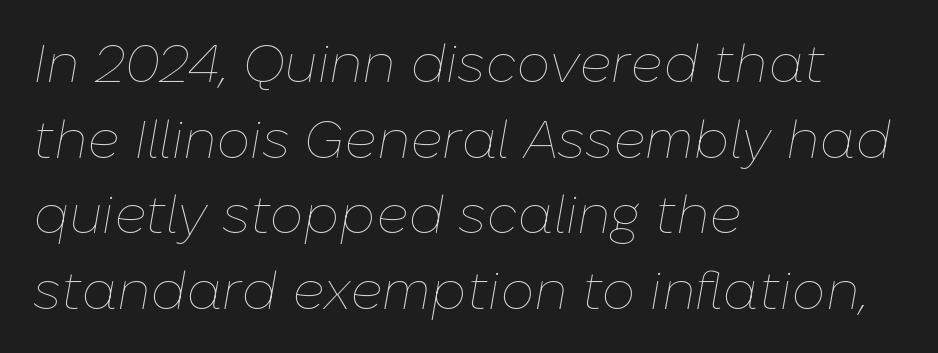
This is oblique type, the kind used for emphasis or titles. The gap between lines stays unmarked. Each stroke keeps to a modest, everyday thickness or less. Each line starts at the same left margin while the right side varies.
